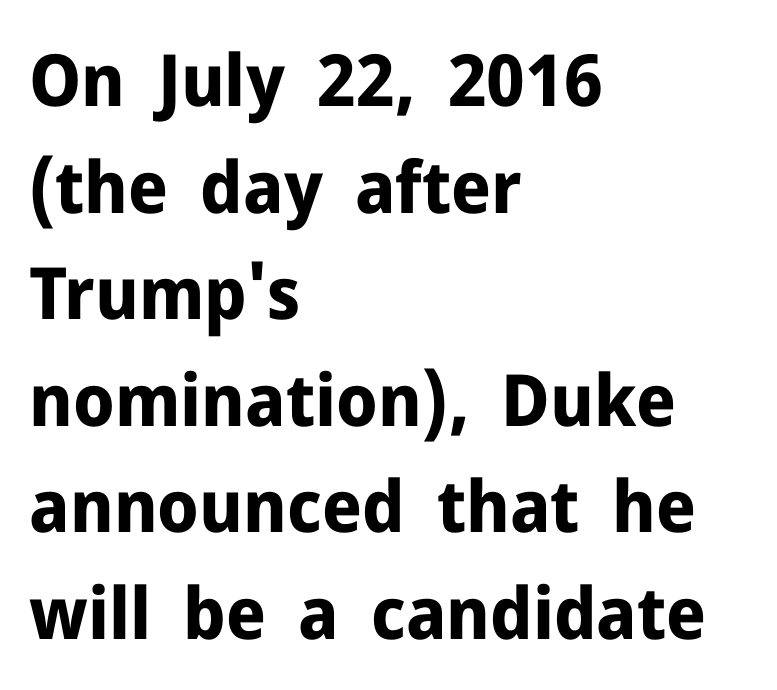
The typography opts for an upright posture over an oblique one. The rendering shows plain stroke endings on the letterforms — a sans-serif design. A typesetter would call this proportional, since set widths differ per character. Caption: standard tracking, unaltered. Weight: bold.
